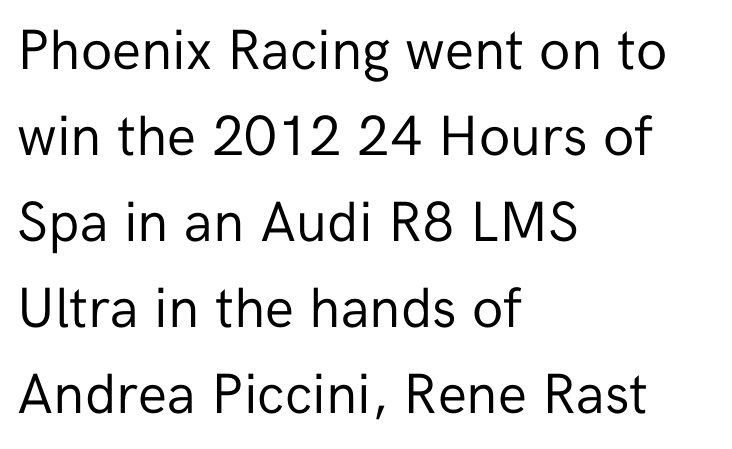
Q: Is the text bold? A: No.
Q: Is the text italic (slanted)? A: No, it is upright.
Q: Is the typeface a serif or a sans-serif typeface? A: Sans-serif.
Q: Is the text underlined? A: No.
Q: How is the paragraph aligned? A: Left-aligned.
Q: Is the spacing between letters normal or unusually wide? A: Normal.
Q: Is the spacing between lines tight, normal or loose? A: Normal.
Q: Width (condensed, normal, or wide)? A: Normal.
Q: Stroke contrast? A: Low.
Q: x-height? A: Medium.
Q: Monospaced? A: No.
